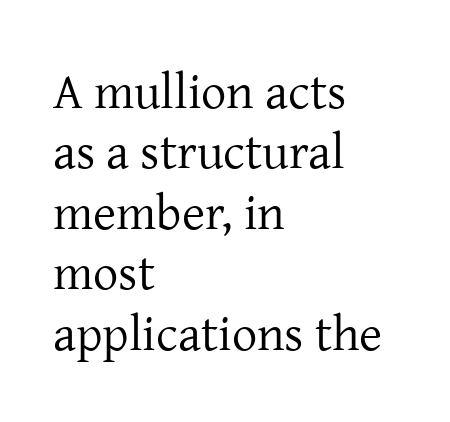
The image shows 50 px regular-weight serif type, upright; set left-aligned, line spacing 1.21x, normal letter spacing, not underlined; low stroke contrast and a medium x-height.
